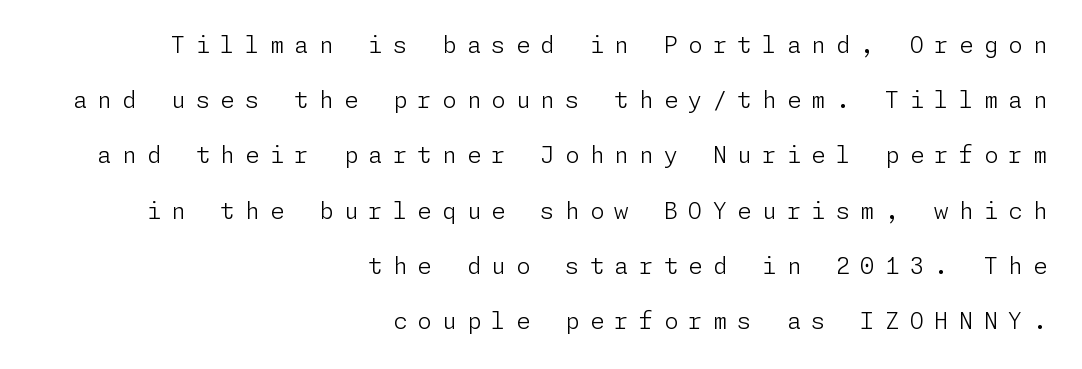
{"italic": "no", "bold": "no", "underline": "no", "align": "right", "line_spacing": "loose", "line_spacing_ratio": 2.4, "letter_spacing": "wide", "letter_spacing_em": 0.45, "glyph_px": 23}
